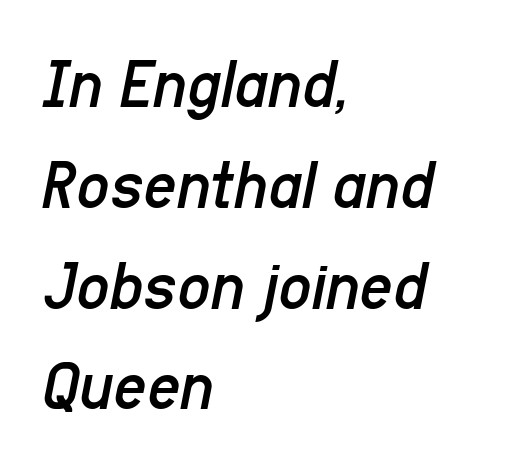
Q: Is the text bold? A: No.
Q: Is the text italic (slanted)? A: Yes, it leans right by about 11 degrees.
Q: Is the text underlined? A: No.
Q: How is the paragraph aligned? A: Left-aligned.
Q: Is the spacing between letters normal or unusually wide? A: Normal.
Q: Is the spacing between lines tight, normal or loose? A: Normal.
Q: Width (condensed, normal, or wide)? A: Condensed.
Q: Stroke contrast? A: Low.
Q: x-height? A: Medium.
Q: Monospaced? A: No.
